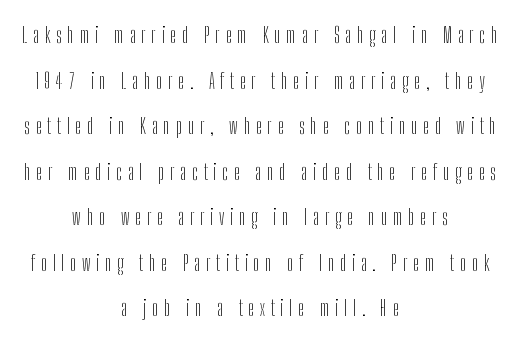
Q: Is the text bold? A: No.
Q: Is the text italic (slanted)? A: No, it is upright.
Q: Is the text underlined? A: No.
Q: How is the paragraph aligned? A: Centered.
Q: Is the spacing between letters normal or unusually wide? A: Unusually wide.
Q: Is the spacing between lines tight, normal or loose? A: Loose.
